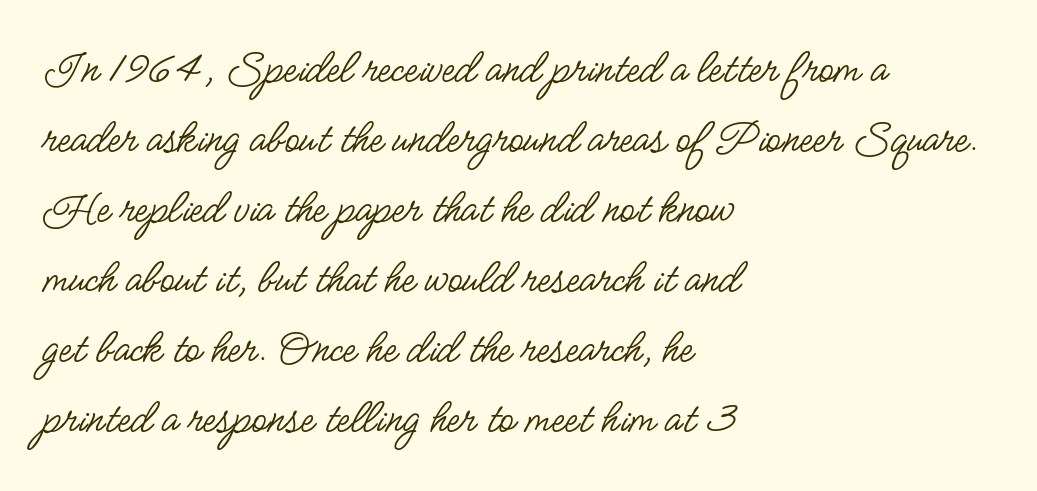
Each line starts at the same left margin while the right side varies. Letterform terminals end flat and unadorned throughout the passage. Here the designer chose a conventional face with non-uniform glyph widths. The passage shown is not bold in any degree.
